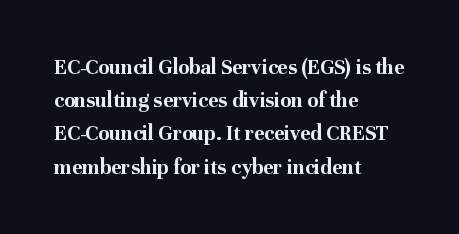
Leading matches the norm, producing a regular column. The area under the type is left untouched. Does extra space separate the letters? No, they use regular spacing. These lines were composed using upright roman letters.
